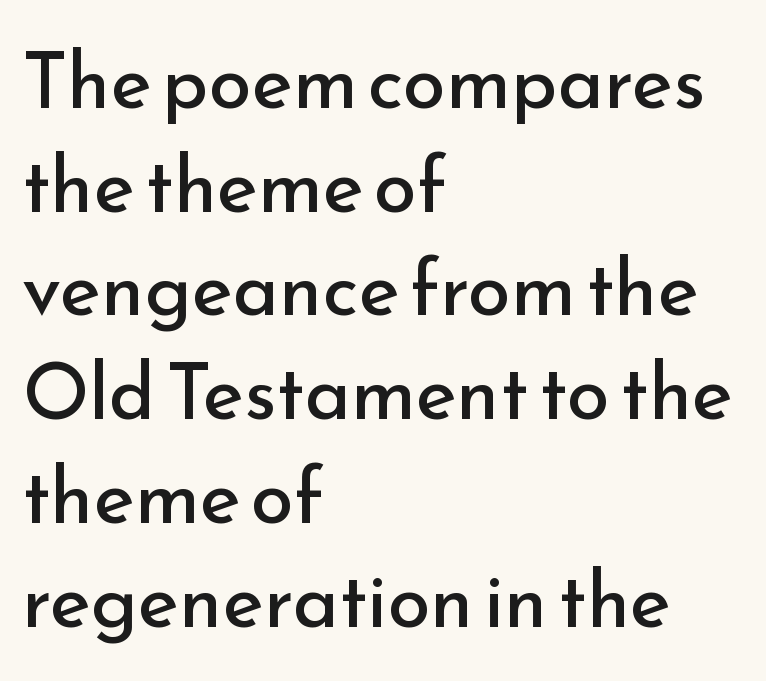
The image shows 78 px regular-weight sans-serif type, upright; set left-aligned, normal line spacing (1.33x), normal letter spacing, not underlined; low stroke contrast and a small x-height.
